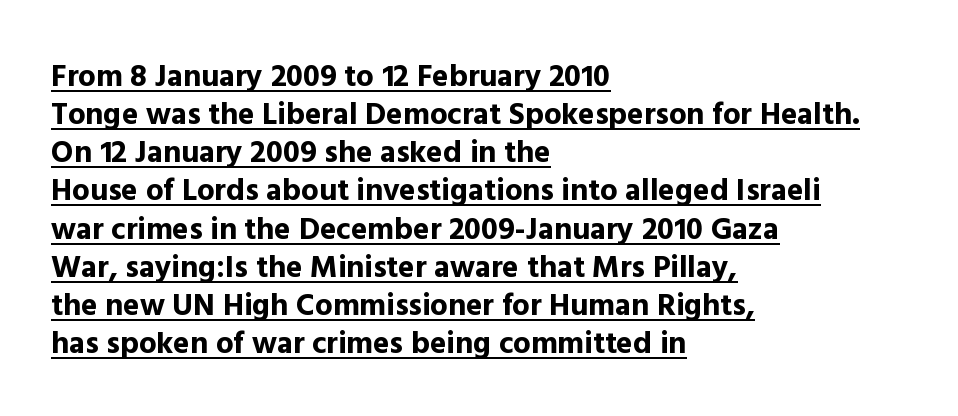
The image shows 31 px bold sans-serif type, upright; set left-aligned, line spacing 1.23x, normal letter spacing, underlined; a medium x-height.
